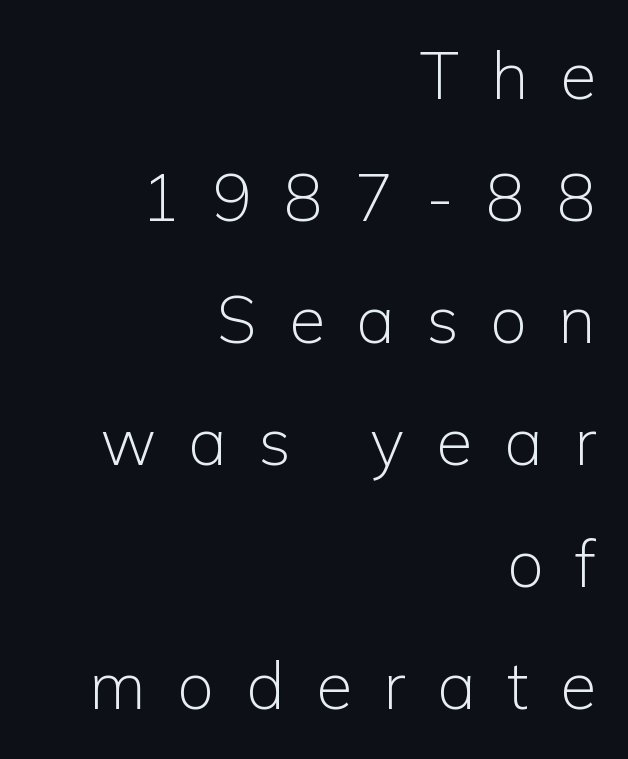
The characters display no serif detailing; their extremities are plain. A roman cut, with each character standing at attention. This is not heavy type; no bold has been used. The zone under the glyphs is completely vacant.
